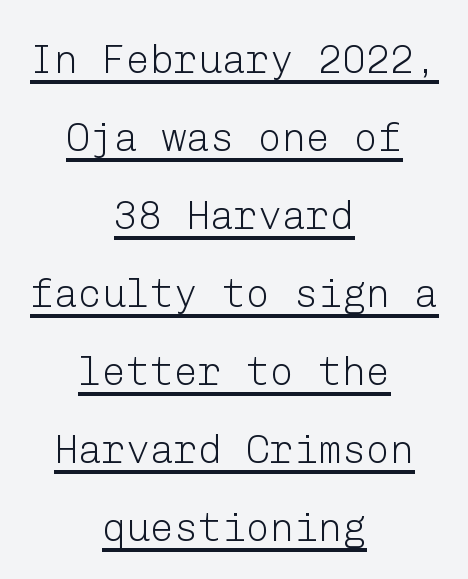
The line texture is even and compact thanks to regular tracking. Alignment: centered. The weight would be labelled regular, book, light, or lighter still. Observe the absence of serifs on each vertical stroke in this sample.
